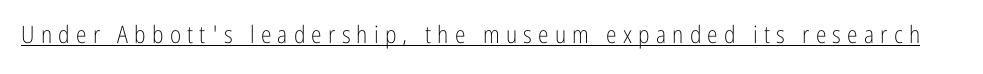
Q: Is the text bold? A: No.
Q: Is the text italic (slanted)? A: No, it is upright.
Q: Is the text underlined? A: Yes.
Q: Is the spacing between letters normal or unusually wide? A: Unusually wide.
